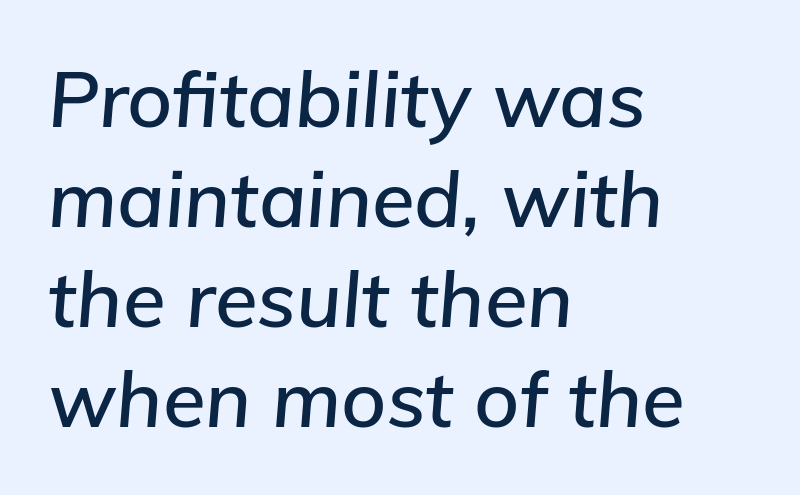
Default kerning and tracking; the words read as compact shapes. These lines are set flush left with a ragged right edge. Clear beneath every line of the passage. Horizontal bands of white between lines are of average thickness.
